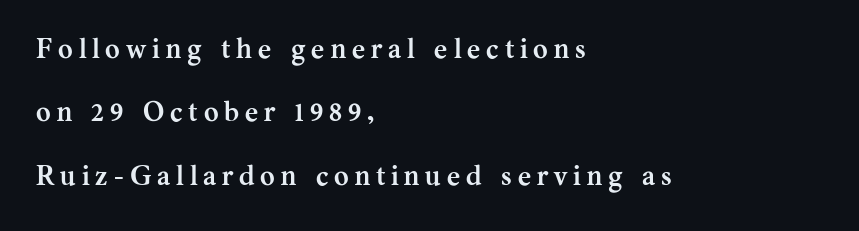
{"serif": "yes", "italic": "no", "bold": "yes", "weight": "semibold", "width": "normal", "stroke_contrast": "medium", "x_height": "medium", "monospaced": "no", "underline": "no", "align": "left", "line_spacing": "loose", "line_spacing_ratio": 2.26, "letter_spacing": "wide", "letter_spacing_em": 0.21, "glyph_px": 28}
